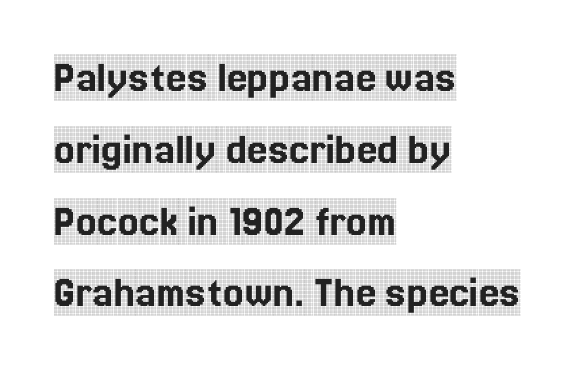
The image shows 46 px condensed serif type, upright; set left-aligned, normal line spacing (1.56x), normal letter spacing, not underlined; a large x-height.
